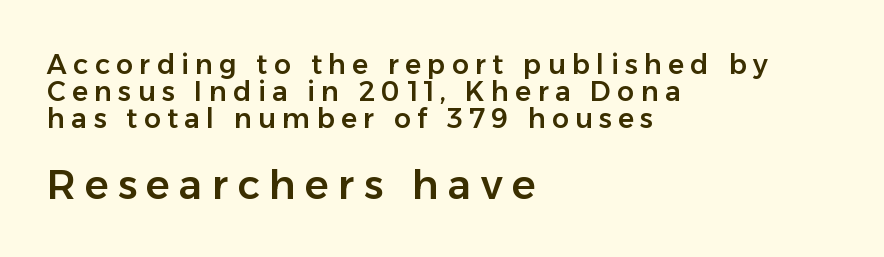
This rendering uses left alignment, leaving the right contour irregular. Quick note: not italic, upright. Bigger letters appear in the bottom chunk; the top chunk is reduced. Letterform terminals end flat and unadorned throughout the passage.
